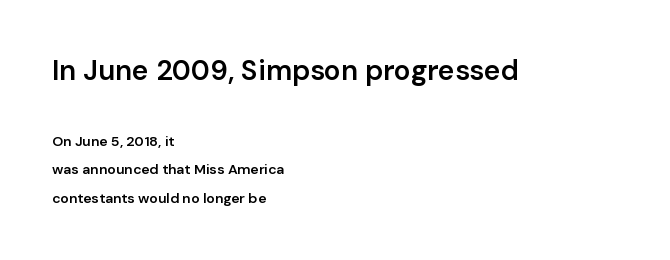
Q: Is the text bold? A: Semi-bold.
Q: Is the text italic (slanted)? A: No, it is upright.
Q: Is the typeface a serif or a sans-serif typeface? A: Sans-serif.
Q: Is the text underlined? A: No.
Q: How is the paragraph aligned? A: Left-aligned.
Q: Is the spacing between letters normal or unusually wide? A: Normal.
Q: Is the spacing between lines tight, normal or loose? A: Loose.
Q: Which block of text is set in a larger size, the first (top) or the second (bottom)? A: The first (top) one.
Q: Width (condensed, normal, or wide)? A: Normal.
Q: Stroke contrast? A: Low.
Q: x-height? A: Medium.
Q: Monospaced? A: No.
